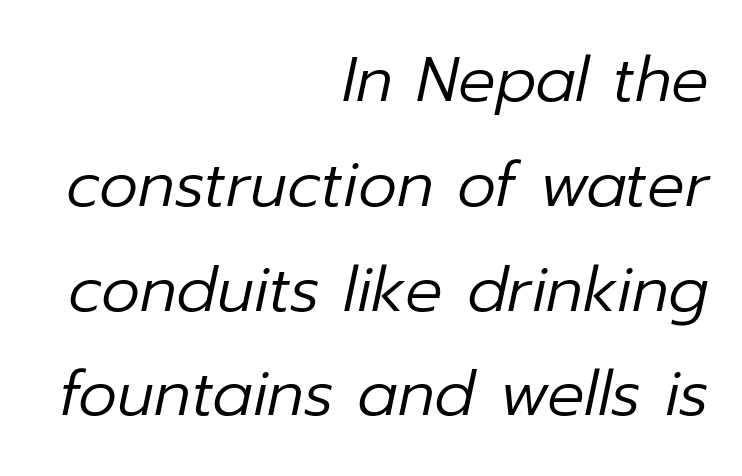
Q: Is the text bold? A: No.
Q: Is the text italic (slanted)? A: Yes, it leans right by about 12 degrees.
Q: Is the text underlined? A: No.
Q: How is the paragraph aligned? A: Right-aligned.
Q: Is the spacing between letters normal or unusually wide? A: Normal.
Q: Is the spacing between lines tight, normal or loose? A: Normal.
Q: Width (condensed, normal, or wide)? A: Normal.
Q: Stroke contrast? A: Low.
Q: x-height? A: Medium.
Q: Monospaced? A: No.
